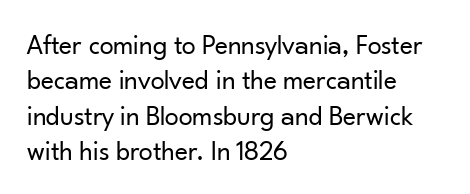
{"serif": "no", "italic": "no", "bold": "no", "weight": "regular", "width": "normal", "stroke_contrast": "low", "x_height": "small", "monospaced": "no", "underline": "no", "align": "left", "line_spacing": "normal", "line_spacing_ratio": 1.26, "letter_spacing": "normal", "letter_spacing_em": 0.0, "glyph_px": 28}
